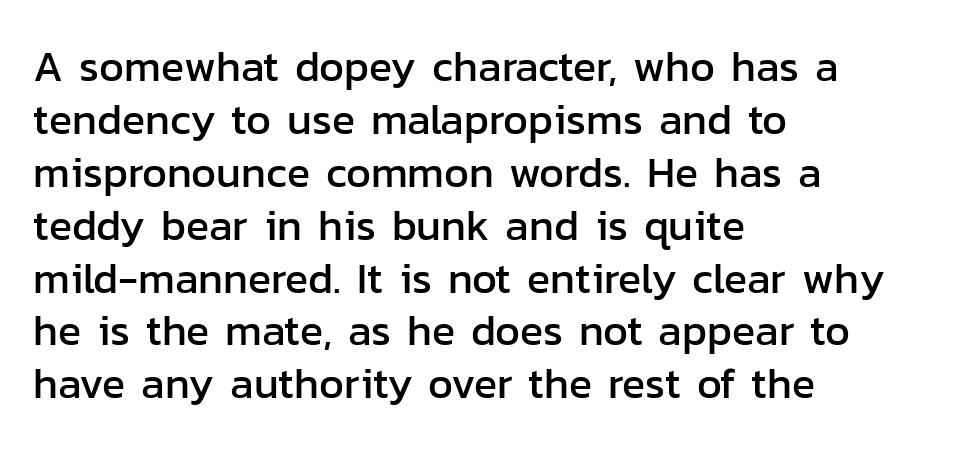
The image shows 43 px sans-serif type, upright; set left-aligned, line spacing 1.23x, normal letter spacing, not underlined; low stroke contrast and a medium x-height.
